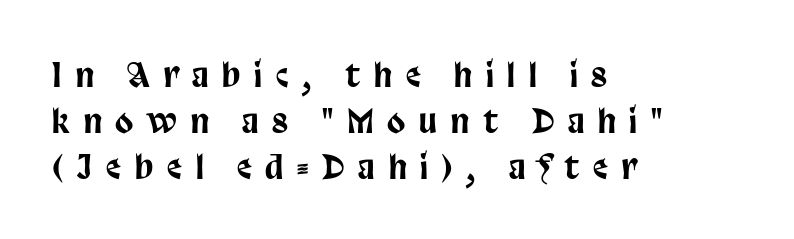
Q: Is the text italic (slanted)? A: No, it is upright.
Q: Is the typeface a serif or a sans-serif typeface? A: Sans-serif.
Q: Is the text underlined? A: No.
Q: How is the paragraph aligned? A: Left-aligned.
Q: Is the spacing between letters normal or unusually wide? A: Unusually wide.
Q: Is the spacing between lines tight, normal or loose? A: Normal.
Q: Width (condensed, normal, or wide)? A: Condensed.
Q: Stroke contrast? A: Low.
Q: x-height? A: Large.
Q: Monospaced? A: No.
